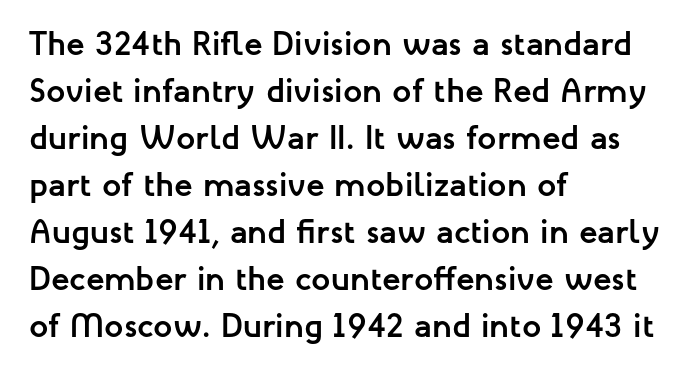
Here the designer chose a conventional face with non-uniform glyph widths. The space beneath each line is pristine and unruled. No italicization has been applied; the sample stays upright. What weight is shown? A full bold with thick strokes.
